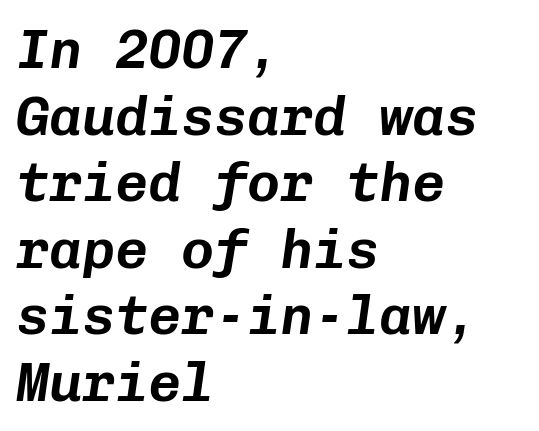
The axis of the letterforms is tilted away from vertical. The zone under the glyphs is completely vacant. Tracking value appears to be zero — textbook default spacing. Fixed-width glyphs throughout — classic coding-font behaviour.
